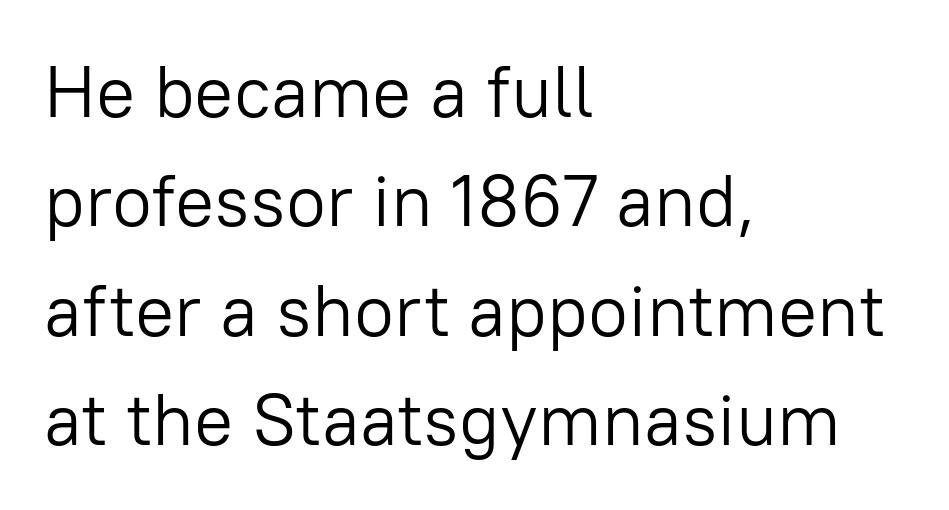
{"serif": "no", "italic": "no", "bold": "no", "weight": "light", "width": "normal", "stroke_contrast": "low", "x_height": "medium", "monospaced": "no", "underline": "no", "align": "left", "line_spacing": "normal", "line_spacing_ratio": 1.5, "letter_spacing": "normal", "letter_spacing_em": 0.0, "glyph_px": 73}
